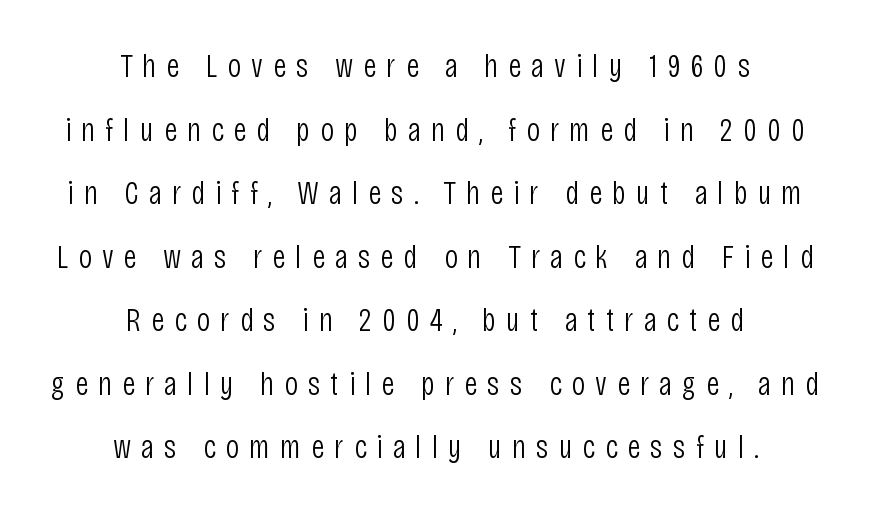
{"serif": "no", "italic": "no", "bold": "no", "weight": "light", "width": "condensed", "stroke_contrast": "low", "x_height": "large", "monospaced": "no", "underline": "no", "align": "center", "line_spacing_ratio": 1.87, "letter_spacing": "wide", "letter_spacing_em": 0.29, "glyph_px": 34}
